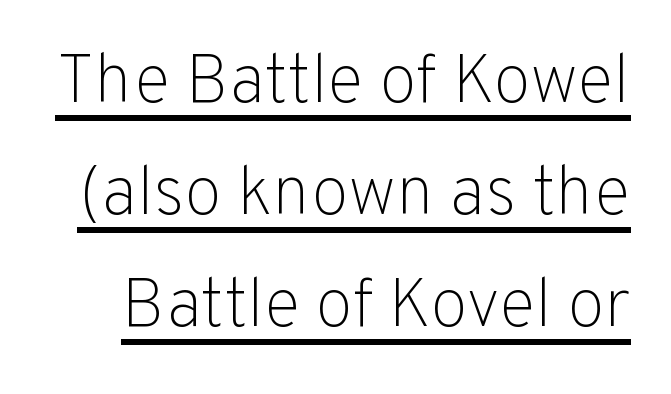
A sans-serif font was chosen for this passage. Is this a fixed-width face? No — the glyphs have proportional, varying widths. Regarding leading, the lines here are spaced in the standard way. The weight tops out at a normal text grade. The typesetter has applied underlining to the passage shown.
